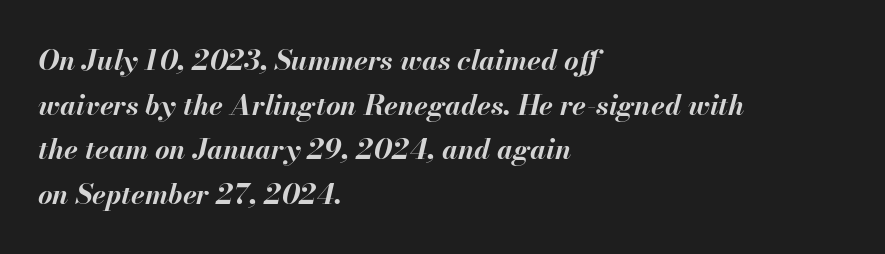
The image shows 28 px bold type, italic (leaning right); set left-aligned, normal line spacing (1.59x), normal letter spacing, not underlined; medium stroke contrast and a small x-height.
